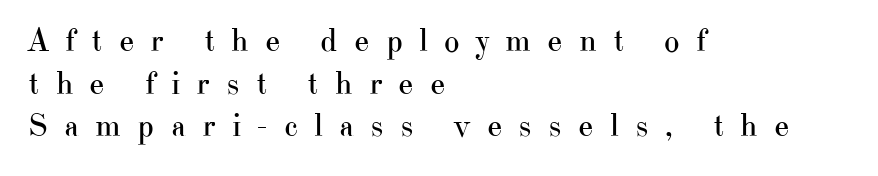
A normal amount of white space separates one row of letters from the next. Teacher's note: observe the even left margin — that is flush-left alignment. The weight tops out at a normal text grade. The letterforms stand isolated, each surrounded by extra space.
